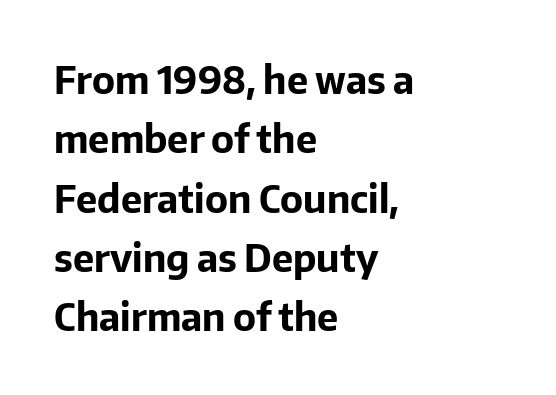
{"serif": "no", "italic": "no", "bold": "yes", "weight": "bold", "width": "normal", "stroke_contrast": "low", "x_height": "medium", "monospaced": "no", "underline": "no", "align": "left", "line_spacing": "normal", "line_spacing_ratio": 1.56, "letter_spacing": "normal", "letter_spacing_em": 0.0, "glyph_px": 38}
